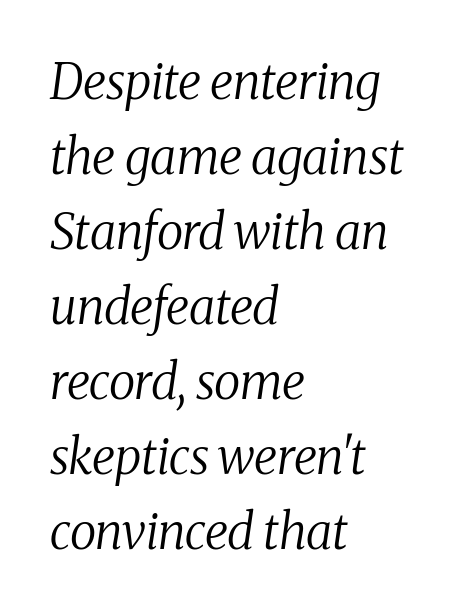
The image shows 49 px regular-weight serif type, italic (leaning right); set left-aligned, normal line spacing (1.53x), normal letter spacing, not underlined; medium stroke contrast and a medium x-height.
